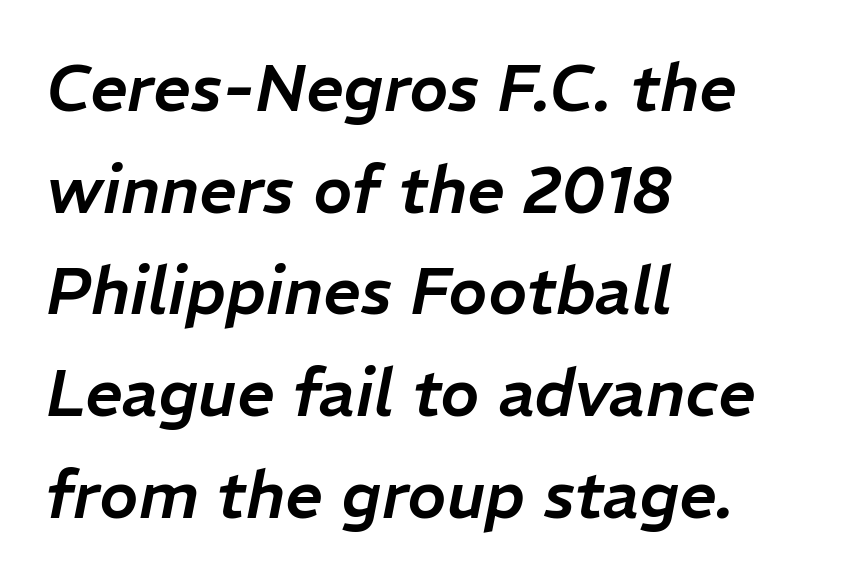
Q: Is the text italic (slanted)? A: Yes, it leans right by about 11 degrees.
Q: Is the text underlined? A: No.
Q: How is the paragraph aligned? A: Left-aligned.
Q: Is the spacing between letters normal or unusually wide? A: Normal.
Q: Is the spacing between lines tight, normal or loose? A: Normal.
Q: Width (condensed, normal, or wide)? A: Normal.
Q: Stroke contrast? A: Low.
Q: x-height? A: Medium.
Q: Monospaced? A: No.
